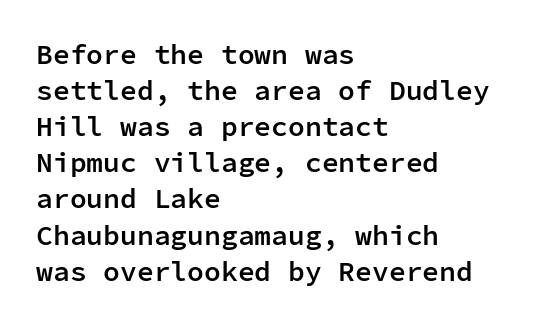
{"serif": "no", "italic": "no", "bold": "semi", "weight": "semibold", "width": "normal", "stroke_contrast": "low", "x_height": "medium", "monospaced": "yes", "underline": "no", "align": "left", "line_spacing": "normal", "line_spacing_ratio": 1.29, "letter_spacing": "normal", "letter_spacing_em": 0.0, "glyph_px": 28}
